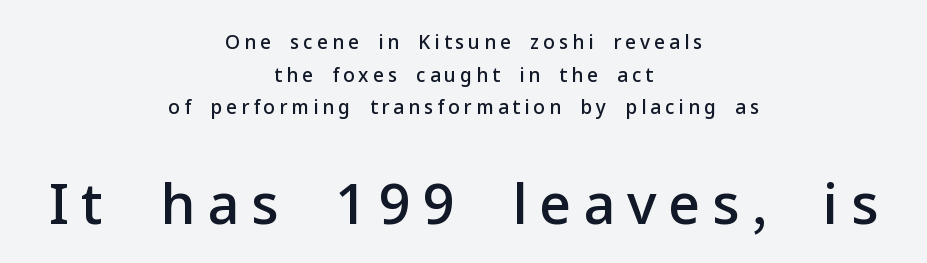
Q: Is the text bold? A: Semi-bold.
Q: Is the text italic (slanted)? A: No, it is upright.
Q: Is the typeface a serif or a sans-serif typeface? A: Sans-serif.
Q: Is the text underlined? A: No.
Q: How is the paragraph aligned? A: Centered.
Q: Is the spacing between letters normal or unusually wide? A: Unusually wide.
Q: Which block of text is set in a larger size, the first (top) or the second (bottom)? A: The second (bottom) one.
Q: Width (condensed, normal, or wide)? A: Normal.
Q: Stroke contrast? A: Low.
Q: x-height? A: Medium.
Q: Monospaced? A: No.
